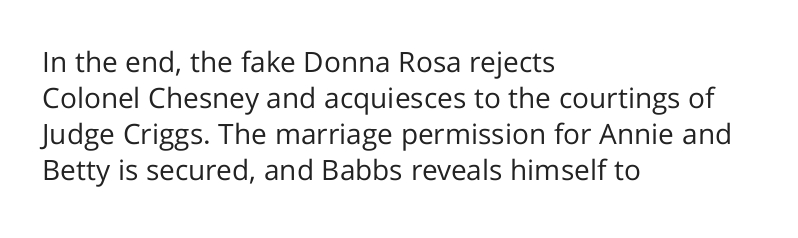
The image shows 28 px regular-weight sans-serif type, upright; set left-aligned, normal line spacing (1.29x), normal letter spacing, not underlined; low stroke contrast and a medium x-height.
